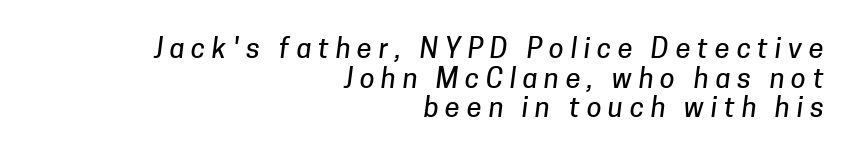
The image shows 27 px text type; set right-aligned, tight line spacing (1.1x), unusually wide letter spacing (+0.25 em), not underlined.
